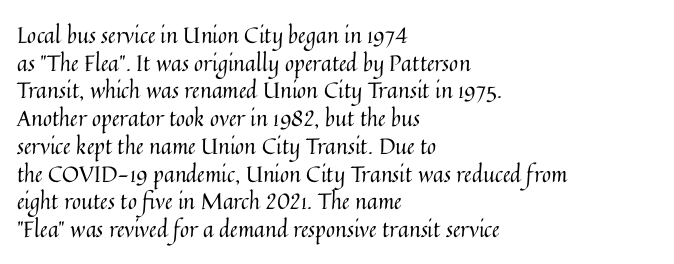
Q: Is the text bold? A: No.
Q: Is the text underlined? A: No.
Q: How is the paragraph aligned? A: Left-aligned.
Q: Is the spacing between letters normal or unusually wide? A: Normal.
Q: Is the spacing between lines tight, normal or loose? A: Normal.
